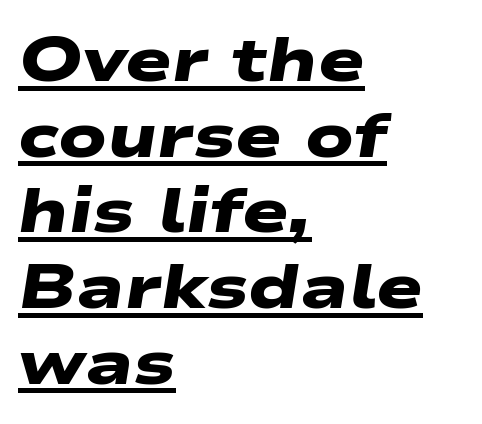
{"serif": "no", "bold": "yes", "weight": "heavy", "width": "wide", "stroke_contrast": "low", "x_height": "medium", "monospaced": "no", "underline": "yes", "align": "left", "line_spacing_ratio": 1.22, "letter_spacing": "normal", "letter_spacing_em": 0.0, "glyph_px": 62}
